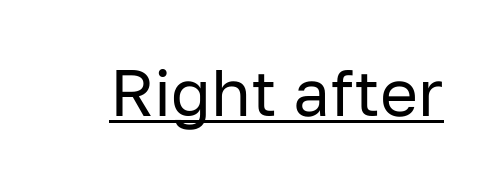
The image shows 65 px regular-weight sans-serif type, upright; set normal letter spacing, underlined; low stroke contrast and a medium x-height.
